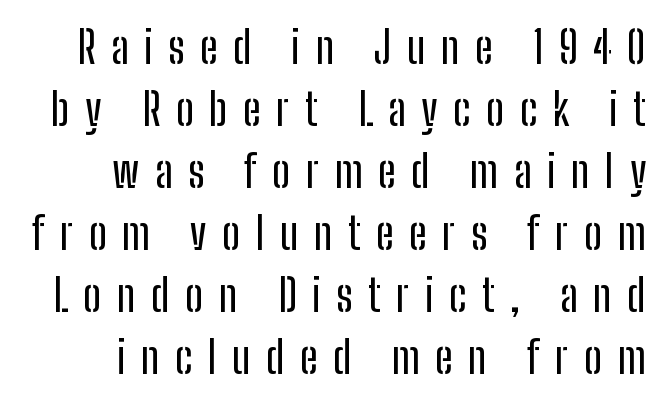
The image shows 44 px condensed sans-serif type, upright; set normal line spacing (1.41x), unusually wide letter spacing (+0.35 em), not underlined; low stroke contrast and a medium x-height.
